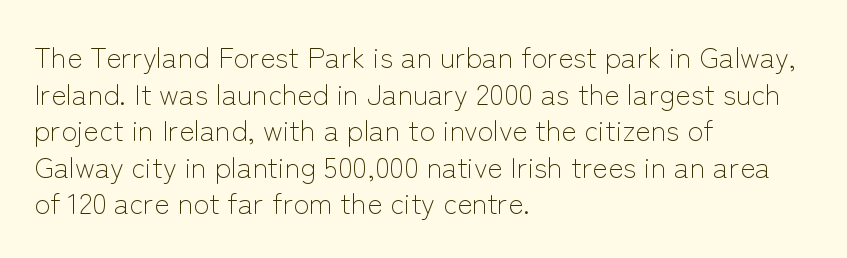
{"serif": "no", "italic": "no", "bold": "no", "weight": "light", "width": "normal", "stroke_contrast": "low", "x_height": "medium", "monospaced": "no", "underline": "no", "align": "left", "line_spacing": "normal", "line_spacing_ratio": 1.26, "letter_spacing": "normal", "letter_spacing_em": 0.0, "glyph_px": 29}
